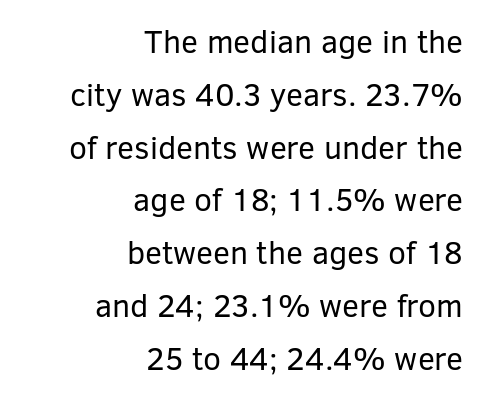
{"serif": "no", "italic": "no", "bold": "no", "weight": "regular", "width": "normal", "stroke_contrast": "low", "x_height": "medium", "monospaced": "no", "underline": "no", "align": "right", "line_spacing": "normal", "line_spacing_ratio": 1.65, "letter_spacing": "normal", "letter_spacing_em": 0.0, "glyph_px": 32}
